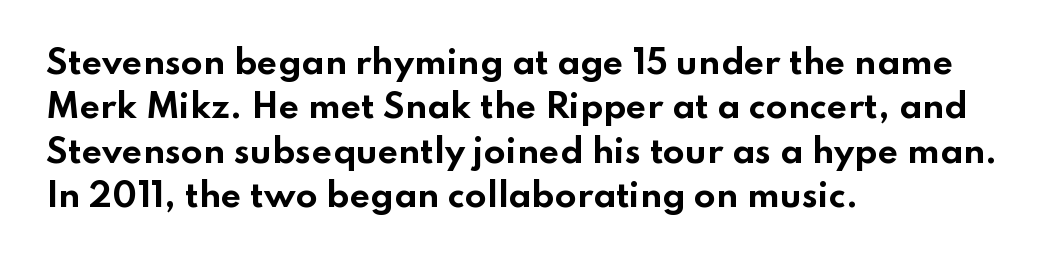
Q: Is the text bold? A: Yes.
Q: Is the text italic (slanted)? A: No, it is upright.
Q: Is the typeface a serif or a sans-serif typeface? A: Sans-serif.
Q: Is the text underlined? A: No.
Q: How is the paragraph aligned? A: Left-aligned.
Q: Is the spacing between letters normal or unusually wide? A: Normal.
Q: Is the spacing between lines tight, normal or loose? A: Normal.
Q: Width (condensed, normal, or wide)? A: Wide.
Q: Stroke contrast? A: Low.
Q: x-height? A: Small.
Q: Monospaced? A: No.
